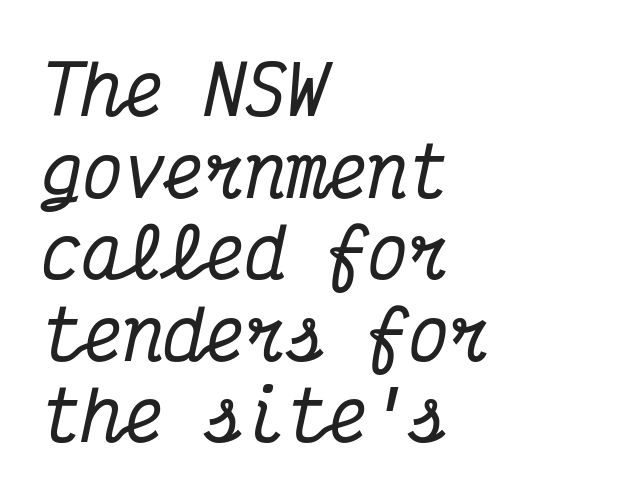
{"serif": "yes", "italic": "yes", "lean": "right", "slant_degrees": 12, "width": "condensed", "stroke_contrast": "medium", "x_height": "medium", "monospaced": "yes", "underline": "no", "align": "left", "line_spacing_ratio": 1.2, "letter_spacing": "normal", "letter_spacing_em": 0.0, "glyph_px": 68}
